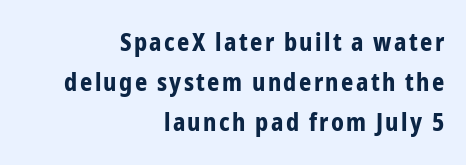
Typographic density is high because the face is bold. Posture: vertical. Notice how the passage keeps a crisp vertical edge on the right only. A clean baseline with only descenders dipping below it. In terms of leading, this rendering sits right in the middle.
